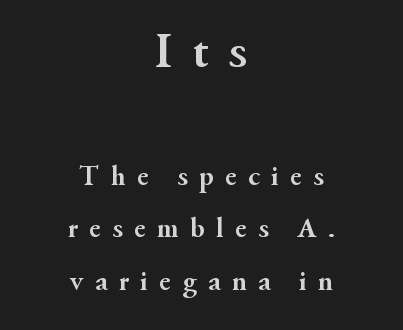
The upper block of text is set noticeably larger than the block beneath it. Are there feet on the stems? There are — it's a serif. Thick stems and heavy bowls — unmistakably bold. Decoration check: the copy has no underline.
